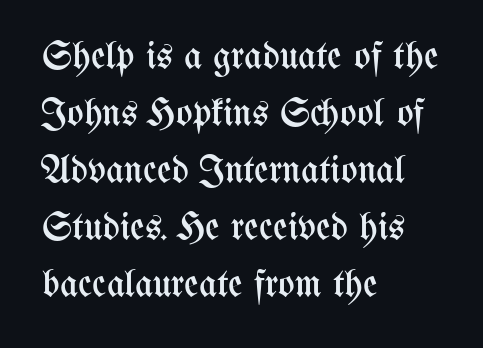
Q: Is the text bold? A: No.
Q: Is the text italic (slanted)? A: No, it is upright.
Q: Is the text underlined? A: No.
Q: How is the paragraph aligned? A: Left-aligned.
Q: Is the spacing between letters normal or unusually wide? A: Normal.
Q: Is the spacing between lines tight, normal or loose? A: Normal.
Q: Width (condensed, normal, or wide)? A: Condensed.
Q: Stroke contrast? A: Medium.
Q: x-height? A: Medium.
Q: Monospaced? A: No.
